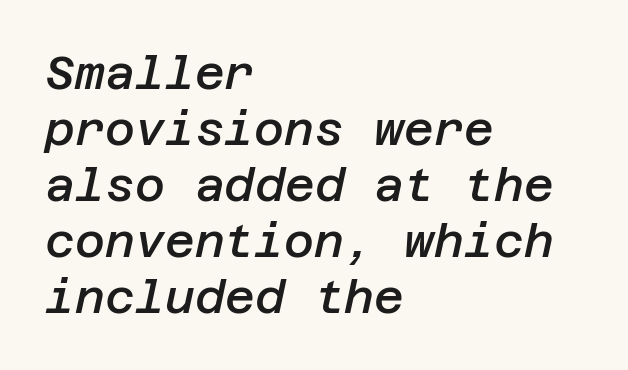
The image shows 46 px semibold type, italic (leaning right); set left-aligned, line spacing 1.22x, normal letter spacing, not underlined; low stroke contrast and a large x-height.
